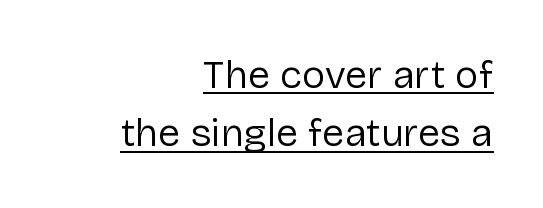
{"serif": "no", "italic": "no", "bold": "no", "weight": "regular", "width": "normal", "stroke_contrast": "low", "x_height": "medium", "monospaced": "no", "underline": "yes", "align": "right", "line_spacing": "normal", "line_spacing_ratio": 1.46, "letter_spacing": "normal", "letter_spacing_em": 0.0, "glyph_px": 40}
